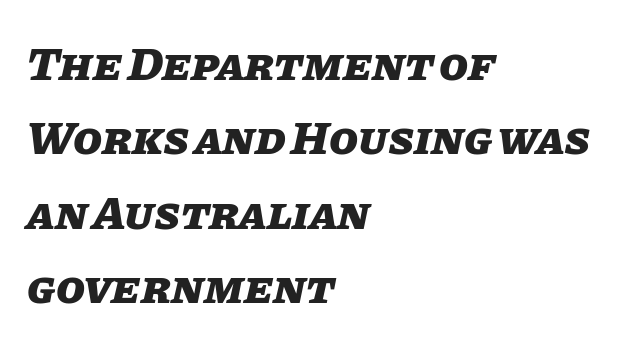
Each row of text sits above clean, open space. The tracking reads as untouched default to a designer's eye. The sample has been set heavy, in full bold. Teacher's note: observe the even left margin — that is flush-left alignment.
